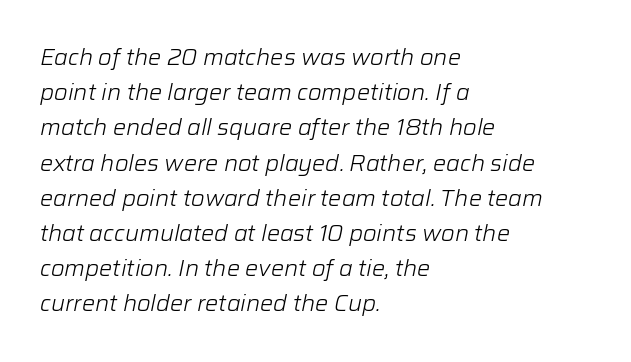
{"italic": "yes", "lean": "right", "slant_degrees": 12, "bold": "no", "underline": "no", "align": "left", "line_spacing": "normal", "line_spacing_ratio": 1.6, "letter_spacing": "normal", "letter_spacing_em": 0.0, "glyph_px": 22}
